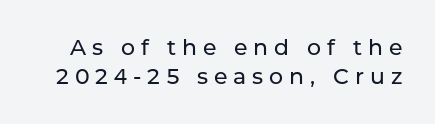
A typesetter would call this leading conventional body-copy spacing. The strokes are not fattened; the text isn't bold. A typesetter would call this heavily tracked-out type. Every stem runs plumb, perpendicular to the baseline.
